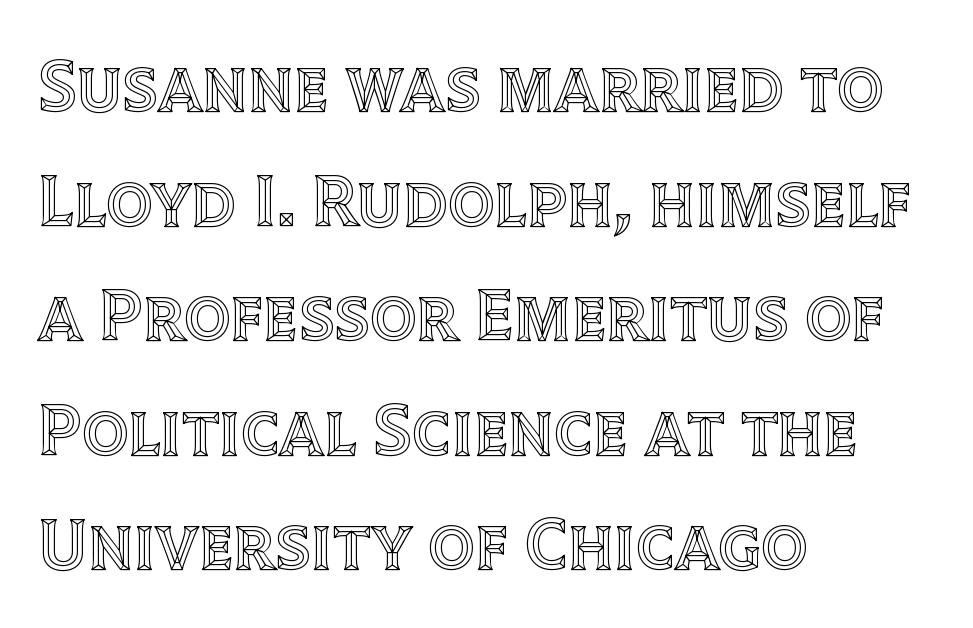
The image shows 73 px text type, upright; set left-aligned, normal line spacing (1.57x), normal letter spacing, not underlined; a large x-height.
